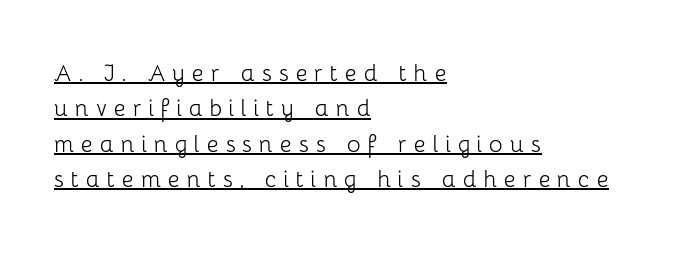
{"serif": "no", "italic": "no", "bold": "no", "weight": "light", "width": "normal", "stroke_contrast": "low", "x_height": "medium", "monospaced": "no", "underline": "yes", "align": "left", "line_spacing_ratio": 1.22, "letter_spacing": "wide", "letter_spacing_em": 0.23, "glyph_px": 29}
